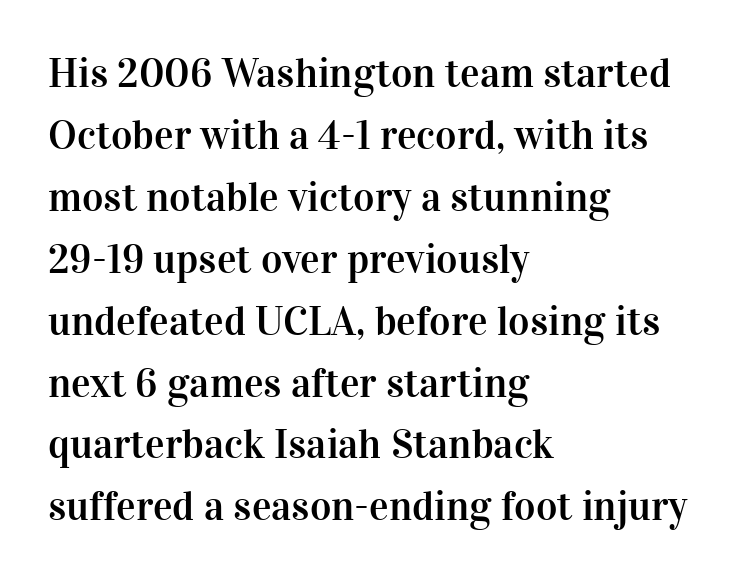
{"serif": "yes", "italic": "no", "width": "normal", "stroke_contrast": "high", "x_height": "medium", "monospaced": "no", "underline": "no", "align": "left", "line_spacing": "normal", "line_spacing_ratio": 1.51, "letter_spacing": "normal", "letter_spacing_em": 0.0, "glyph_px": 41}
